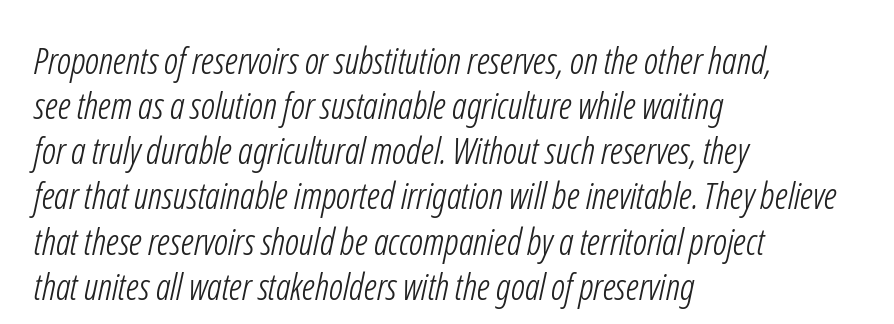
Q: Is the text bold? A: No.
Q: Is the typeface a serif or a sans-serif typeface? A: Sans-serif.
Q: Is the text underlined? A: No.
Q: How is the paragraph aligned? A: Left-aligned.
Q: Is the spacing between letters normal or unusually wide? A: Normal.
Q: Width (condensed, normal, or wide)? A: Condensed.
Q: Stroke contrast? A: Low.
Q: x-height? A: Medium.
Q: Monospaced? A: No.
